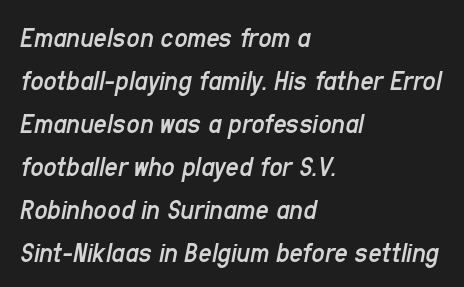
{"italic": "yes", "lean": "right", "slant_degrees": 11, "bold": "no", "weight": "regular", "width": "condensed", "stroke_contrast": "low", "x_height": "medium", "monospaced": "no", "underline": "no", "align": "left", "line_spacing": "normal", "line_spacing_ratio": 1.48, "letter_spacing": "normal", "letter_spacing_em": 0.0, "glyph_px": 29}
